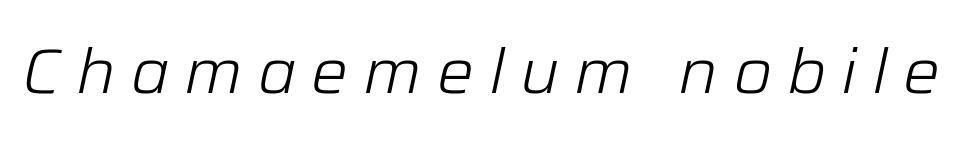
{"italic": "yes", "lean": "right", "slant_degrees": 12, "bold": "no", "weight": "light", "width": "normal", "stroke_contrast": "low", "x_height": "medium", "monospaced": "no", "underline": "no", "letter_spacing": "wide", "letter_spacing_em": 0.24, "glyph_px": 62}
